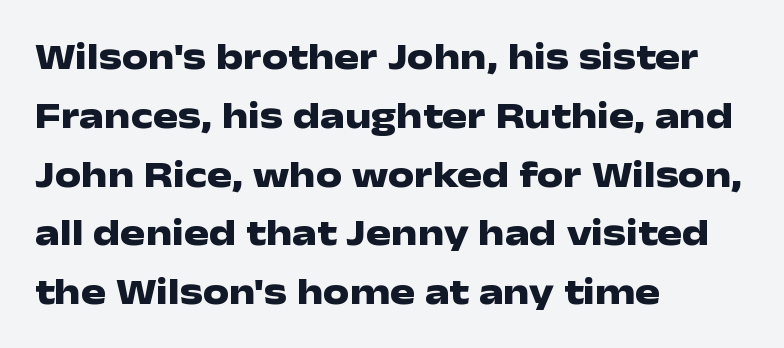
The image shows 37 px heavy, wide sans-serif type, upright; set left-aligned, normal line spacing (1.59x), normal letter spacing, not underlined; low stroke contrast and a medium x-height.
